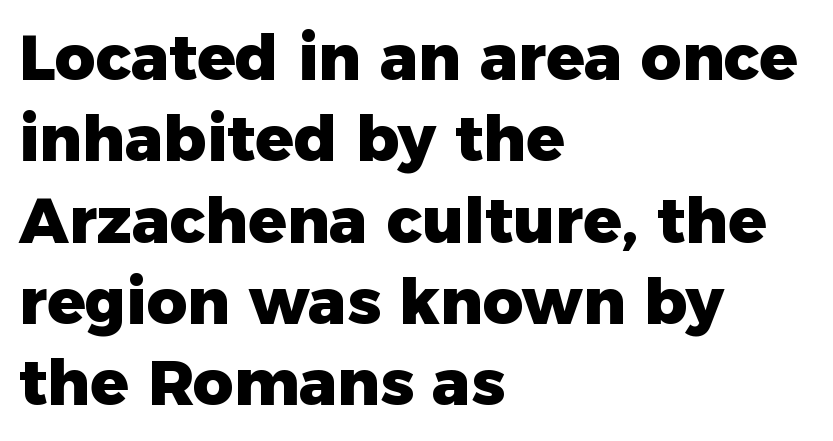
Q: Is the text bold? A: Yes.
Q: Is the text italic (slanted)? A: No, it is upright.
Q: Is the typeface a serif or a sans-serif typeface? A: Sans-serif.
Q: Is the text underlined? A: No.
Q: How is the paragraph aligned? A: Left-aligned.
Q: Is the spacing between letters normal or unusually wide? A: Normal.
Q: Is the spacing between lines tight, normal or loose? A: Normal.
Q: Width (condensed, normal, or wide)? A: Normal.
Q: Stroke contrast? A: Low.
Q: x-height? A: Medium.
Q: Monospaced? A: No.
